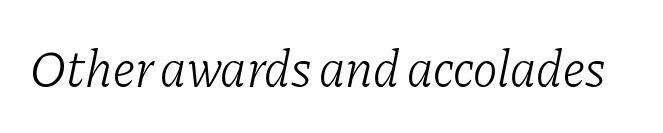
{"serif": "yes", "italic": "yes", "lean": "right", "slant_degrees": 11, "bold": "no", "weight": "light", "width": "normal", "stroke_contrast": "low", "x_height": "medium", "monospaced": "no", "underline": "no", "letter_spacing": "normal", "letter_spacing_em": 0.0, "glyph_px": 52}
